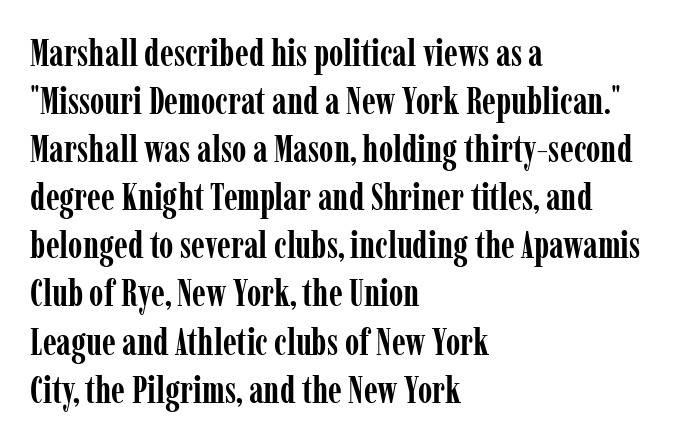
Q: Is the text bold? A: Yes.
Q: Is the text italic (slanted)? A: No, it is upright.
Q: Is the typeface a serif or a sans-serif typeface? A: Serif.
Q: Is the text underlined? A: No.
Q: How is the paragraph aligned? A: Left-aligned.
Q: Is the spacing between letters normal or unusually wide? A: Normal.
Q: Is the spacing between lines tight, normal or loose? A: Normal.
Q: Width (condensed, normal, or wide)? A: Condensed.
Q: Stroke contrast? A: Low.
Q: x-height? A: Medium.
Q: Monospaced? A: No.
